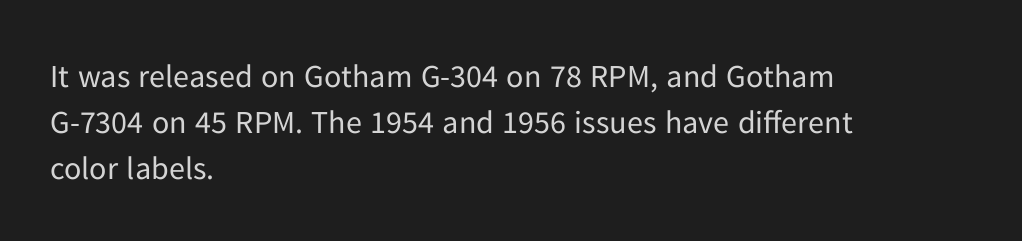
Q: Is the text bold? A: No.
Q: Is the text italic (slanted)? A: No, it is upright.
Q: Is the typeface a serif or a sans-serif typeface? A: Sans-serif.
Q: Is the text underlined? A: No.
Q: How is the paragraph aligned? A: Left-aligned.
Q: Is the spacing between letters normal or unusually wide? A: Normal.
Q: Is the spacing between lines tight, normal or loose? A: Normal.
Q: Width (condensed, normal, or wide)? A: Normal.
Q: Stroke contrast? A: Low.
Q: x-height? A: Medium.
Q: Monospaced? A: No.
